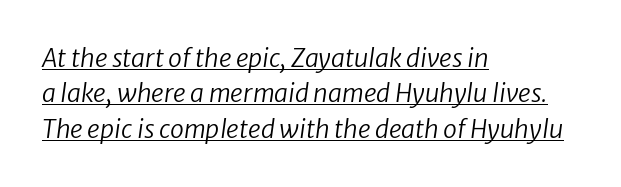
One-word summary of the alignment: left. Regarding leading, the lines here are spaced in the standard way. The glyphs are accompanied by a horizontal stroke just below them. The typeface has the unassuming heft of standard copy or less. Caption: standard tracking, unaltered.
